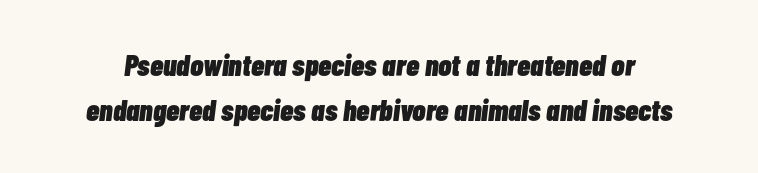
Q: Is the text bold? A: Yes.
Q: Is the text italic (slanted)? A: Yes, it leans right by about 7 degrees.
Q: Is the text underlined? A: No.
Q: Is the spacing between letters normal or unusually wide? A: Normal.
Q: Is the spacing between lines tight, normal or loose? A: Normal.
Q: Width (condensed, normal, or wide)? A: Condensed.
Q: Stroke contrast? A: Low.
Q: x-height? A: Medium.
Q: Monospaced? A: No.
